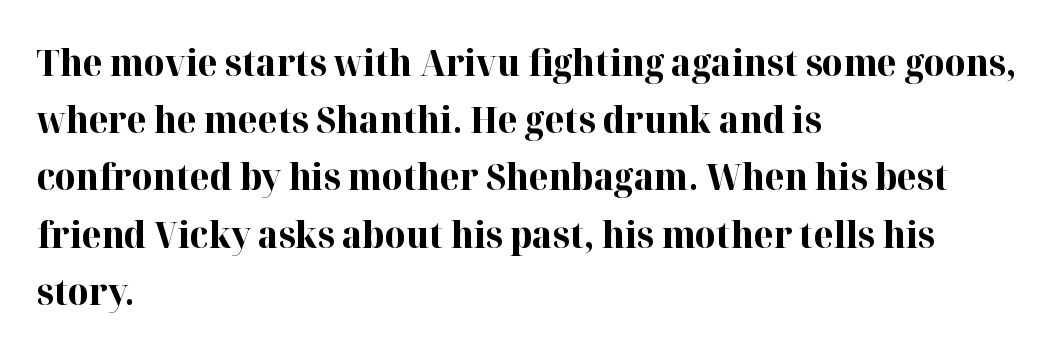
{"serif": "yes", "italic": "no", "bold": "yes", "weight": "bold", "width": "normal", "stroke_contrast": "high", "x_height": "medium", "monospaced": "no", "underline": "no", "align": "left", "line_spacing": "normal", "line_spacing_ratio": 1.59, "letter_spacing": "normal", "letter_spacing_em": 0.0, "glyph_px": 36}
